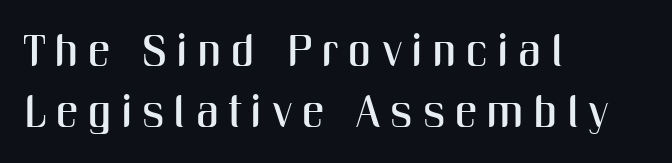
The image shows 45 px condensed sans-serif type, upright; set left-aligned, normal line spacing (1.36x), unusually wide letter spacing (+0.22 em), not underlined; medium stroke contrast and a medium x-height.
